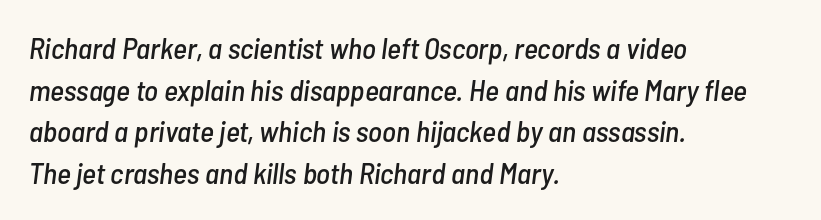
The image shows 30 px condensed type, italic (leaning right); set left-aligned, normal line spacing (1.39x), normal letter spacing, not underlined; low stroke contrast and a medium x-height.
